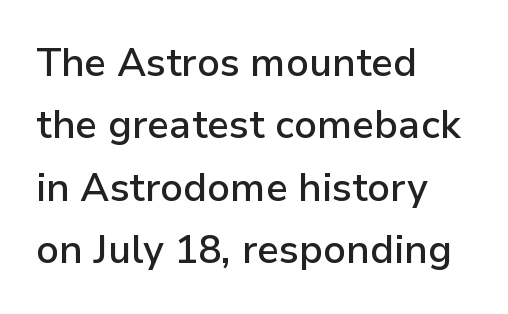
Q: Is the text bold? A: Semi-bold.
Q: Is the text italic (slanted)? A: No, it is upright.
Q: Is the typeface a serif or a sans-serif typeface? A: Sans-serif.
Q: Is the text underlined? A: No.
Q: How is the paragraph aligned? A: Left-aligned.
Q: Is the spacing between letters normal or unusually wide? A: Normal.
Q: Is the spacing between lines tight, normal or loose? A: Normal.
Q: Width (condensed, normal, or wide)? A: Normal.
Q: Stroke contrast? A: Low.
Q: x-height? A: Medium.
Q: Monospaced? A: No.
